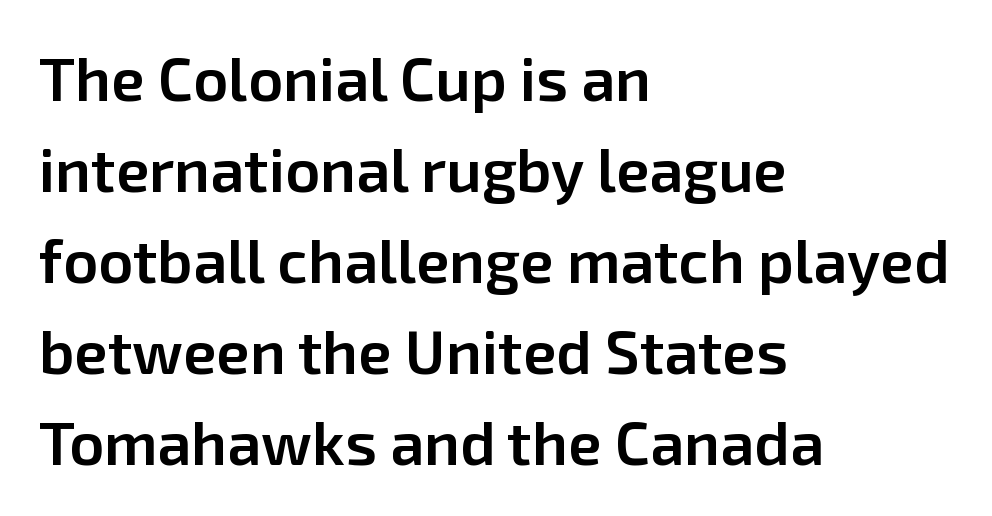
Is this a fixed-width face? No — the glyphs have proportional, varying widths. The string is rendered with underlining switched off. Compared with an ordinary text face, these strokes are moderately heavier — a semibold. Characters remain perfectly vertical along every line. Each word holds together tightly as a unit, with standard inter-letter gaps.
